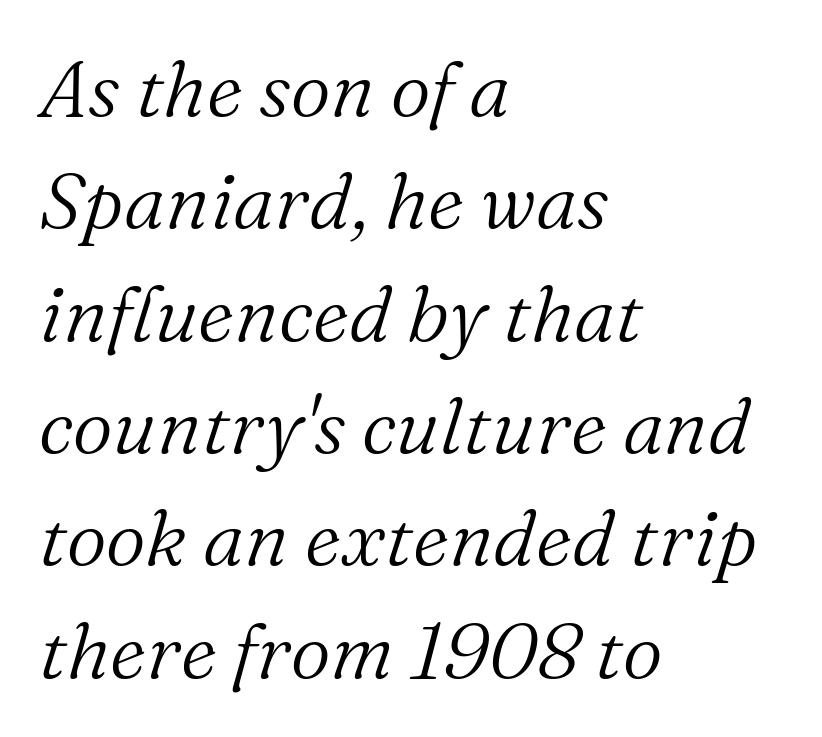
{"serif": "yes", "italic": "yes", "lean": "right", "slant_degrees": 16, "bold": "no", "weight": "light", "width": "normal", "stroke_contrast": "medium", "x_height": "medium", "monospaced": "no", "underline": "no", "align": "left", "line_spacing": "normal", "line_spacing_ratio": 1.44, "letter_spacing": "normal", "letter_spacing_em": 0.0, "glyph_px": 78}
